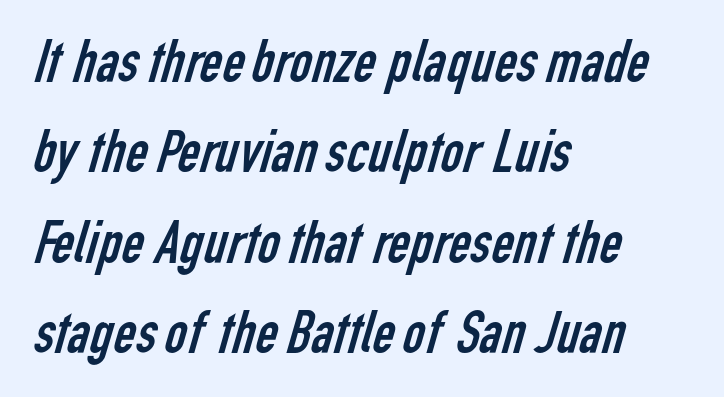
Type style note: lacks serifs. Normally led — the rows are evenly, conventionally spaced. Character widths vary here, with narrow letters taking less room than wide ones. The string is rendered with underlining switched off. The typesetter chose a ragged-right arrangement here. Unbolded letterforms with no extra heft.
